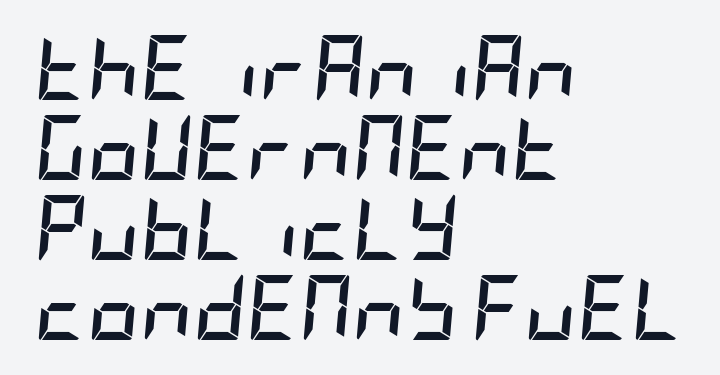
The image shows 65 px semibold, condensed type, italic (leaning right); set left-aligned, line spacing 1.23x, normal letter spacing, not underlined; low stroke contrast and a large x-height.
